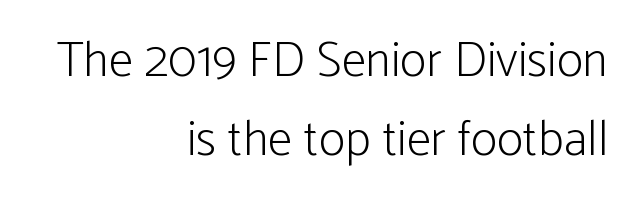
The image shows 50 px light, condensed sans-serif type, upright; set right-aligned, normal line spacing (1.59x), normal letter spacing, not underlined; low stroke contrast and a medium x-height.
